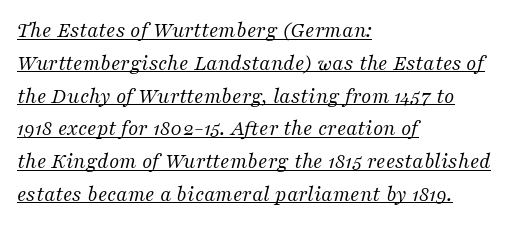
Q: Is the text bold? A: No.
Q: Is the text italic (slanted)? A: Yes, it leans right by about 16 degrees.
Q: Is the text underlined? A: Yes.
Q: How is the paragraph aligned? A: Left-aligned.
Q: Is the spacing between letters normal or unusually wide? A: Normal.
Q: Is the spacing between lines tight, normal or loose? A: Normal.
